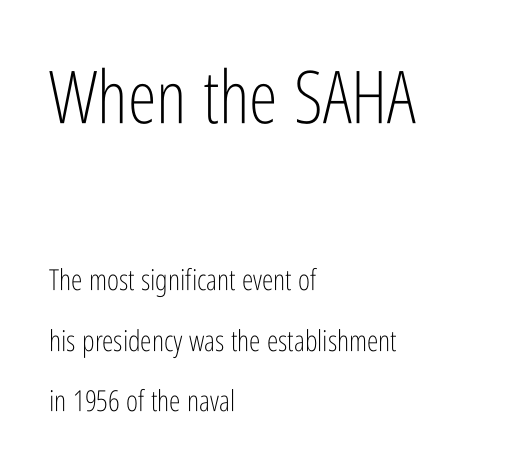
Q: Is the text bold? A: No.
Q: Is the text italic (slanted)? A: No, it is upright.
Q: Is the typeface a serif or a sans-serif typeface? A: Sans-serif.
Q: Is the text underlined? A: No.
Q: How is the paragraph aligned? A: Left-aligned.
Q: Is the spacing between letters normal or unusually wide? A: Normal.
Q: Is the spacing between lines tight, normal or loose? A: Loose.
Q: Which block of text is set in a larger size, the first (top) or the second (bottom)? A: The first (top) one.
Q: Width (condensed, normal, or wide)? A: Condensed.
Q: Stroke contrast? A: Low.
Q: x-height? A: Medium.
Q: Monospaced? A: No.
